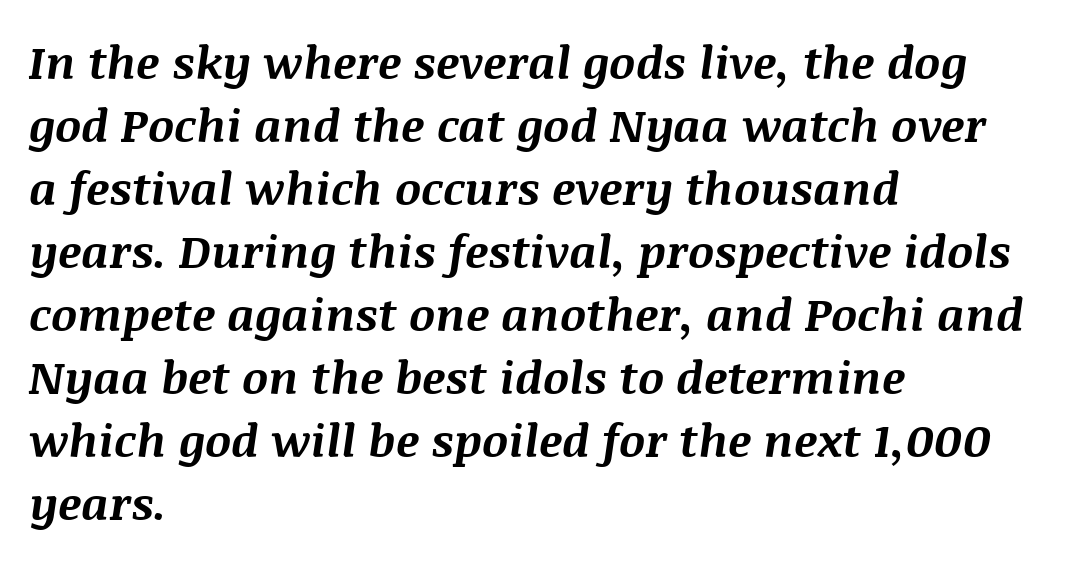
The image shows 46 px bold type, italic (leaning right); set left-aligned, normal line spacing (1.37x), normal letter spacing, not underlined; medium stroke contrast and a large x-height.
